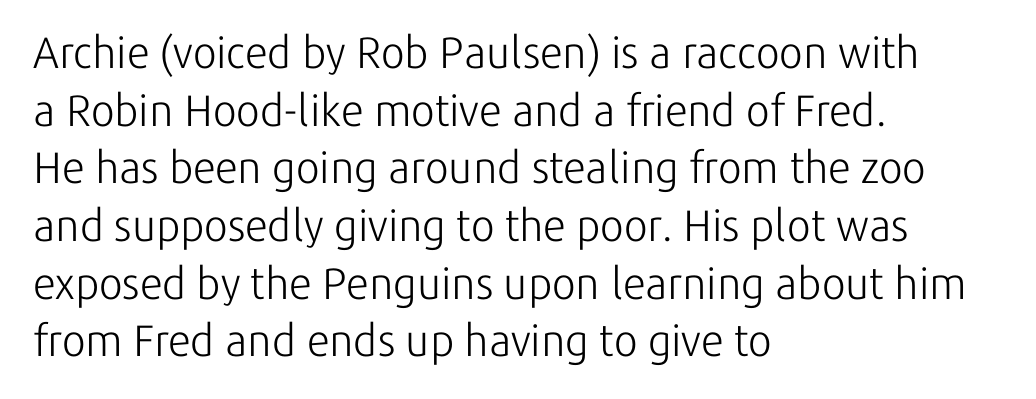
{"serif": "no", "italic": "no", "bold": "no", "weight": "light", "width": "normal", "stroke_contrast": "low", "x_height": "medium", "monospaced": "no", "underline": "no", "align": "left", "line_spacing": "normal", "line_spacing_ratio": 1.31, "letter_spacing": "normal", "letter_spacing_em": 0.0, "glyph_px": 44}
